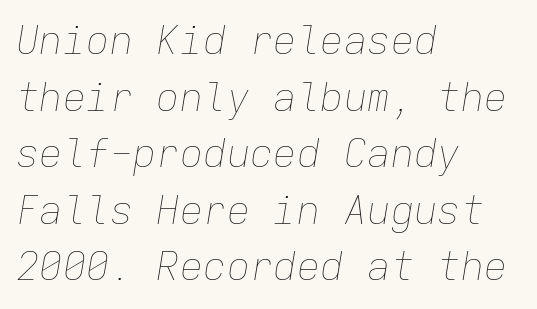
{"italic": "yes", "lean": "right", "slant_degrees": 9, "bold": "no", "weight": "thin", "width": "normal", "stroke_contrast": "low", "x_height": "medium", "monospaced": "yes", "underline": "no", "align": "left", "line_spacing": "normal", "line_spacing_ratio": 1.45, "letter_spacing": "normal", "letter_spacing_em": 0.0, "glyph_px": 39}
